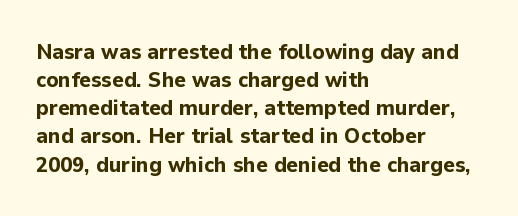
The image shows 22 px bold type, upright; set left-aligned, normal line spacing (1.28x), normal letter spacing, not underlined.
